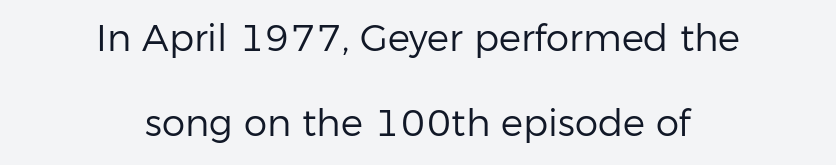
The image shows 37 px regular-weight sans-serif type, upright; set centered, loose line spacing (2.3x), normal letter spacing, not underlined; low stroke contrast and a medium x-height.
